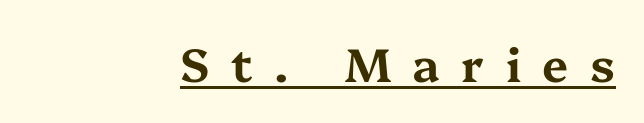
The image shows 47 px wide serif type, upright; set right-aligned, unusually wide letter spacing (+0.46 em), underlined; medium stroke contrast and a medium x-height.
